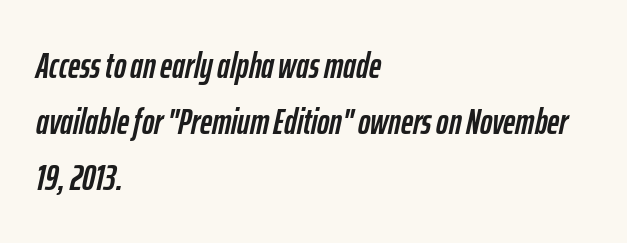
{"italic": "yes", "lean": "right", "slant_degrees": 12, "width": "condensed", "stroke_contrast": "low", "x_height": "medium", "monospaced": "no", "underline": "no", "align": "left", "line_spacing": "normal", "line_spacing_ratio": 1.51, "letter_spacing": "normal", "letter_spacing_em": 0.0, "glyph_px": 37}
